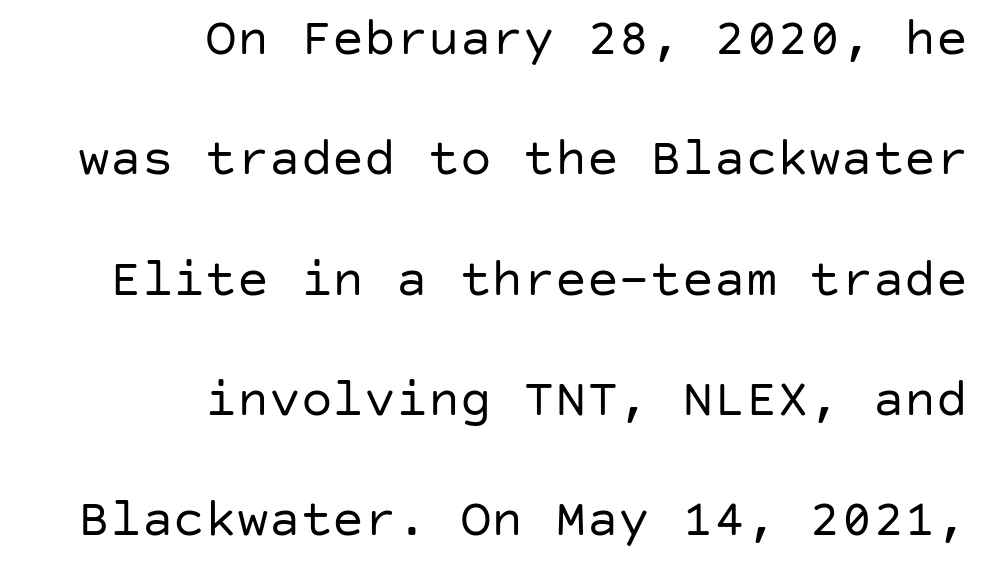
Notice how the stems are strictly vertical — no italics here. The setting favours the right margin, as signatures and pull-quotes sometimes do. The glyphs in this specimen are sans serif. No word sits above an underline.
